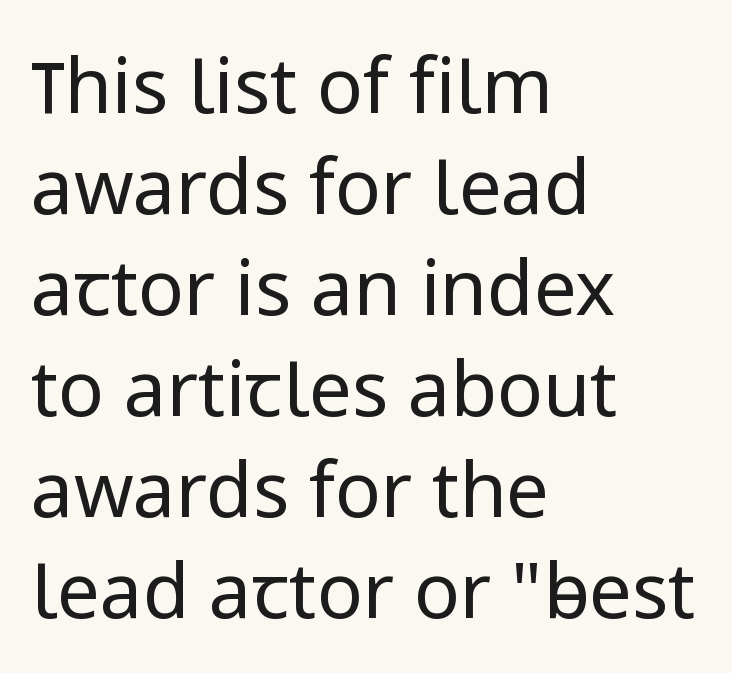
Q: Is the text bold? A: No.
Q: Is the text italic (slanted)? A: No, it is upright.
Q: Is the typeface a serif or a sans-serif typeface? A: Sans-serif.
Q: Is the text underlined? A: No.
Q: How is the paragraph aligned? A: Left-aligned.
Q: Is the spacing between letters normal or unusually wide? A: Normal.
Q: Is the spacing between lines tight, normal or loose? A: Normal.
Q: Width (condensed, normal, or wide)? A: Normal.
Q: Stroke contrast? A: Low.
Q: x-height? A: Medium.
Q: Monospaced? A: No.
